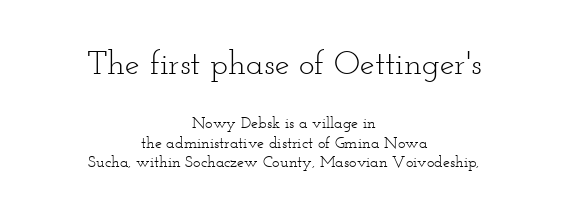
The image shows 33 px light, wide serif type, upright; set centered, line spacing 1.23x, normal letter spacing, not underlined; the first (top) block is 2.06x larger; low stroke contrast and a small x-height.
